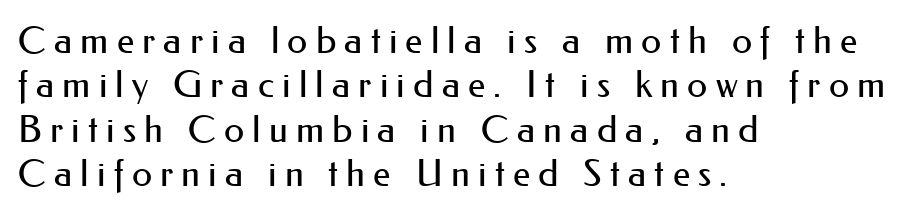
The image shows 37 px regular-weight sans-serif type, upright; set left-aligned, line spacing 1.2x, unusually wide letter spacing (+0.22 em), not underlined; medium stroke contrast and a small x-height.
